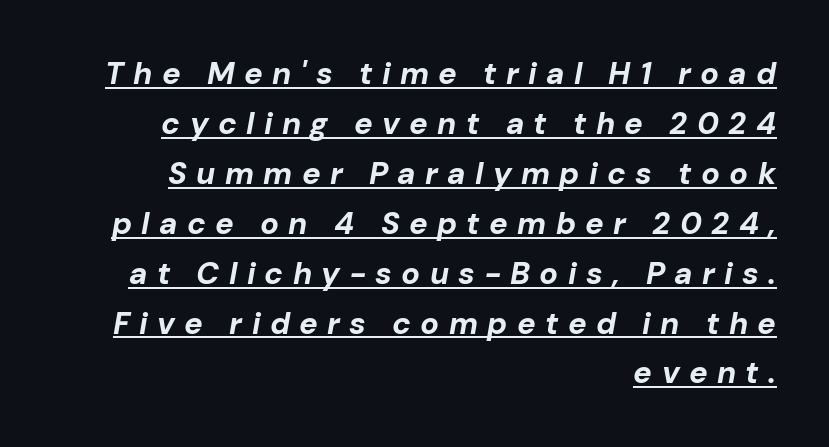
{"italic": "yes", "lean": "right", "slant_degrees": 10, "bold": "yes", "weight": "bold", "width": "normal", "stroke_contrast": "low", "x_height": "medium", "monospaced": "no", "underline": "yes", "align": "right", "line_spacing": "normal", "line_spacing_ratio": 1.61, "letter_spacing": "wide", "letter_spacing_em": 0.3, "glyph_px": 31}
